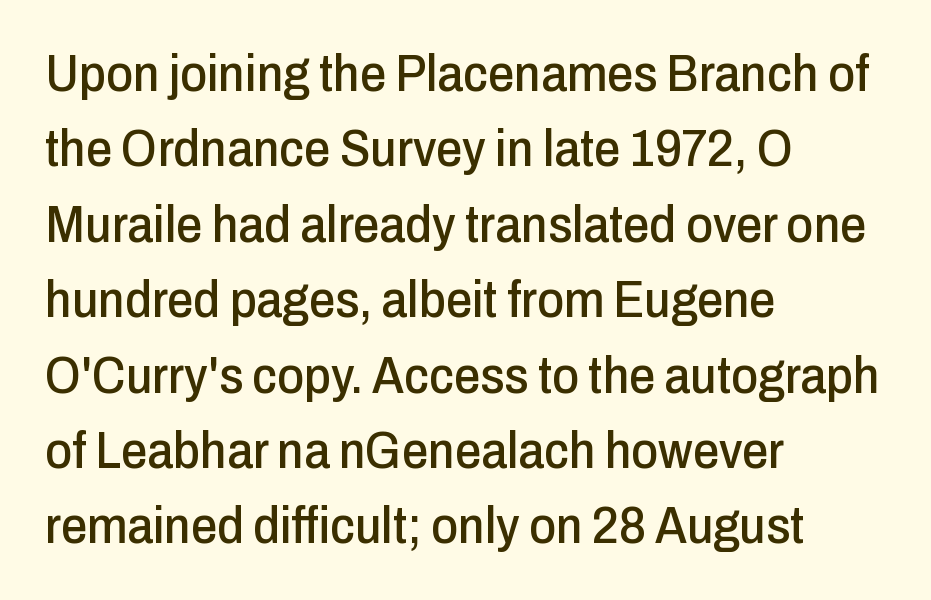
Q: Is the text italic (slanted)? A: No, it is upright.
Q: Is the typeface a serif or a sans-serif typeface? A: Sans-serif.
Q: Is the text underlined? A: No.
Q: How is the paragraph aligned? A: Left-aligned.
Q: Is the spacing between letters normal or unusually wide? A: Normal.
Q: Is the spacing between lines tight, normal or loose? A: Normal.
Q: Width (condensed, normal, or wide)? A: Condensed.
Q: Stroke contrast? A: Low.
Q: x-height? A: Medium.
Q: Monospaced? A: No.
